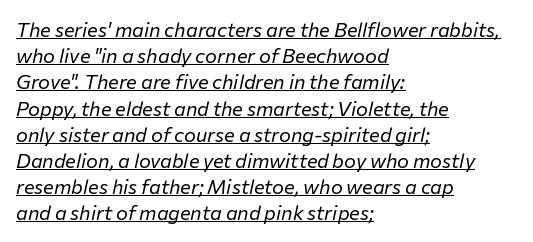
{"italic": "yes", "lean": "right", "slant_degrees": 12, "bold": "no", "underline": "yes", "align": "left", "line_spacing": "normal", "line_spacing_ratio": 1.31, "letter_spacing": "normal", "letter_spacing_em": 0.0, "glyph_px": 20}
